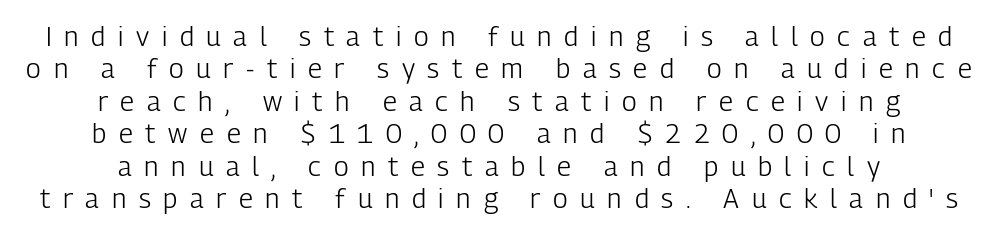
{"italic": "no", "bold": "no", "underline": "no", "align": "center", "line_spacing_ratio": 1.2, "letter_spacing": "wide", "letter_spacing_em": 0.47, "glyph_px": 27}
